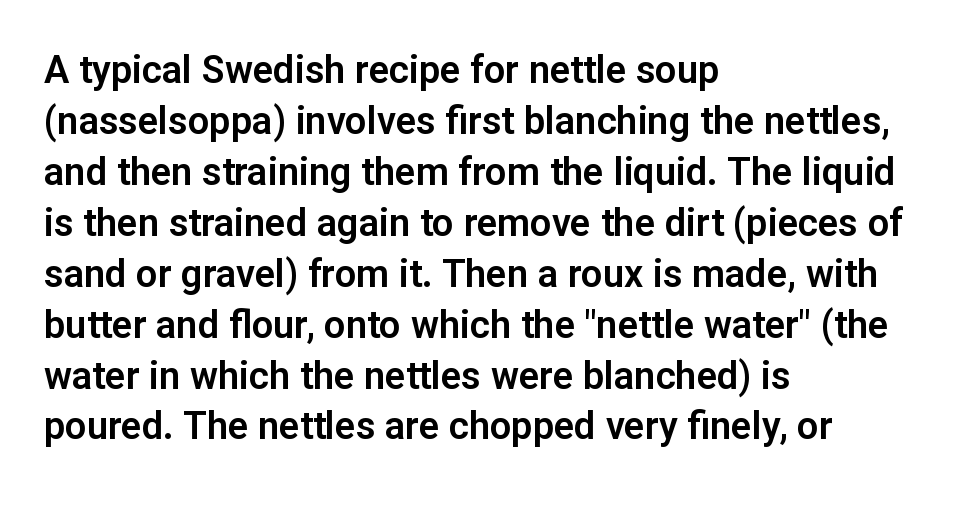
Q: Is the text italic (slanted)? A: No, it is upright.
Q: Is the typeface a serif or a sans-serif typeface? A: Sans-serif.
Q: Is the text underlined? A: No.
Q: How is the paragraph aligned? A: Left-aligned.
Q: Is the spacing between letters normal or unusually wide? A: Normal.
Q: Is the spacing between lines tight, normal or loose? A: Normal.
Q: Width (condensed, normal, or wide)? A: Normal.
Q: Stroke contrast? A: Low.
Q: x-height? A: Medium.
Q: Monospaced? A: No.
